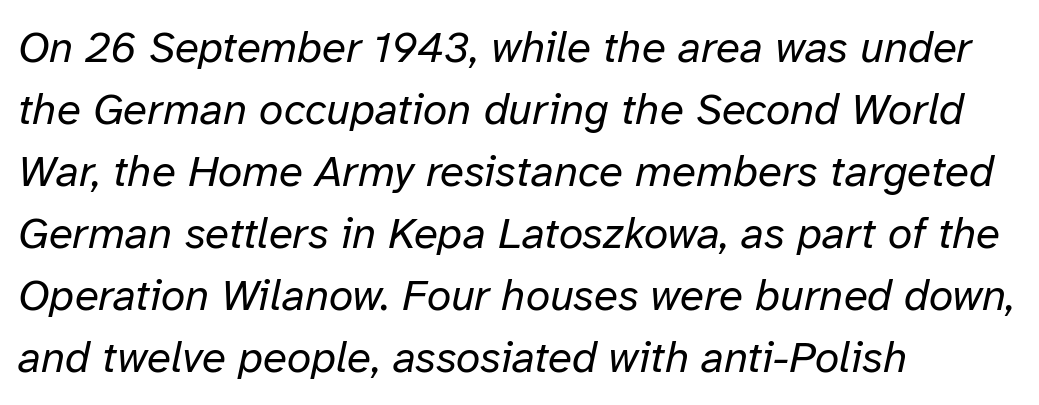
Tracking here is standard; glyphs follow each other at the usual distance. The strokes are not fattened; the text isn't bold. In terms of posture, this sample is oblique. Do the characters align in a grid? No, the font is proportional. Normally led — the rows are evenly, conventionally spaced.
